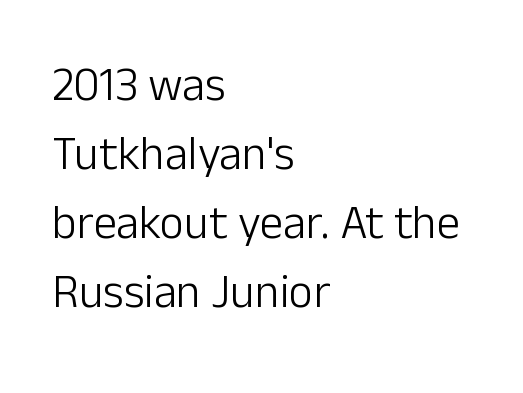
{"serif": "no", "italic": "no", "bold": "no", "weight": "light", "width": "normal", "stroke_contrast": "low", "x_height": "medium", "monospaced": "no", "underline": "no", "align": "left", "line_spacing": "normal", "line_spacing_ratio": 1.47, "letter_spacing": "normal", "letter_spacing_em": 0.0, "glyph_px": 47}
